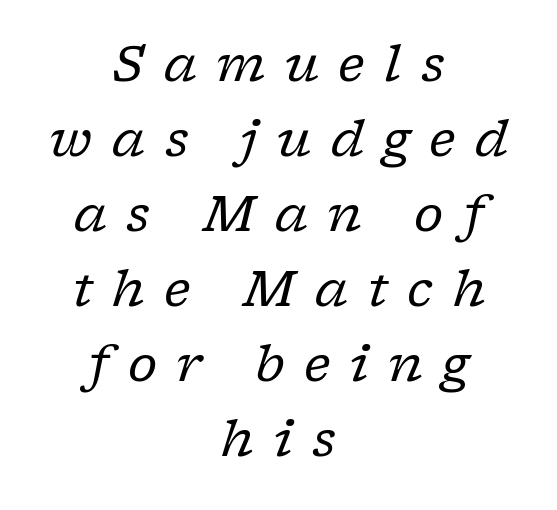
Q: Is the text bold? A: No.
Q: Is the text italic (slanted)? A: Yes, it leans right by about 17 degrees.
Q: Is the typeface a serif or a sans-serif typeface? A: Serif.
Q: Is the text underlined? A: No.
Q: How is the paragraph aligned? A: Centered.
Q: Is the spacing between letters normal or unusually wide? A: Unusually wide.
Q: Is the spacing between lines tight, normal or loose? A: Normal.
Q: Width (condensed, normal, or wide)? A: Normal.
Q: Stroke contrast? A: Low.
Q: x-height? A: Medium.
Q: Monospaced? A: No.
